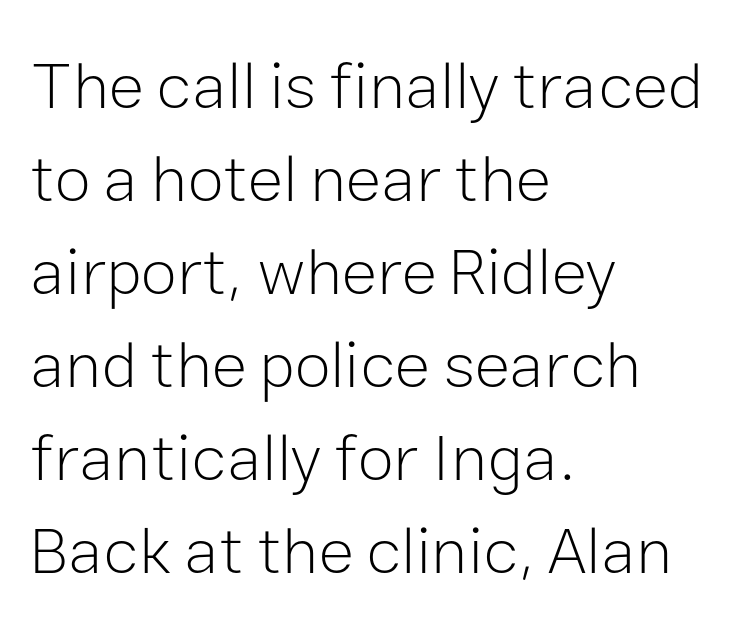
{"serif": "no", "italic": "no", "bold": "no", "weight": "light", "width": "normal", "stroke_contrast": "low", "x_height": "medium", "monospaced": "no", "underline": "no", "align": "left", "line_spacing": "normal", "line_spacing_ratio": 1.41, "letter_spacing": "normal", "letter_spacing_em": 0.0, "glyph_px": 66}
